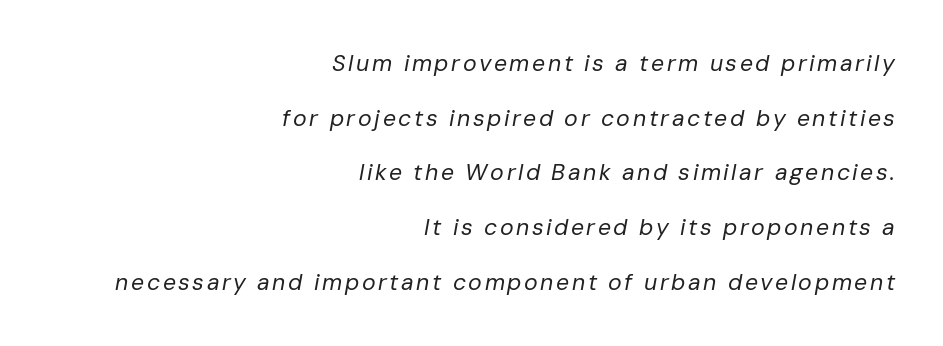
Typeset ragged left — the right edge is the straight one. No heavy texture on the line: the type isn't bold. The letters are slanted; this is an italic face. Baseline-to-baseline distance is far greater than the letter height. The area under the type is left untouched.
